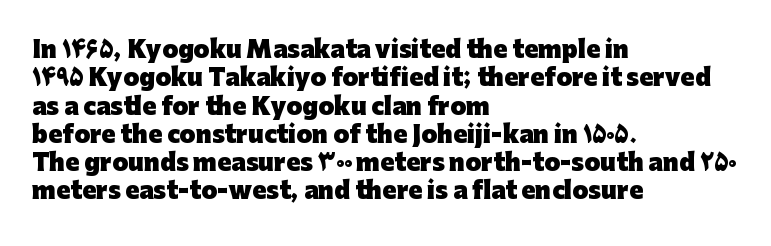
Plain, unruled lines of type. Heft: maximum for text — a bold. The tracking reads as untouched default to a designer's eye. Nope, not italic — everything's standing straight.
